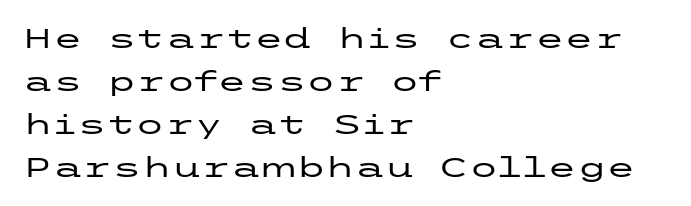
Q: Is the text italic (slanted)? A: No, it is upright.
Q: Is the text underlined? A: No.
Q: How is the paragraph aligned? A: Left-aligned.
Q: Is the spacing between letters normal or unusually wide? A: Normal.
Q: Is the spacing between lines tight, normal or loose? A: Normal.
